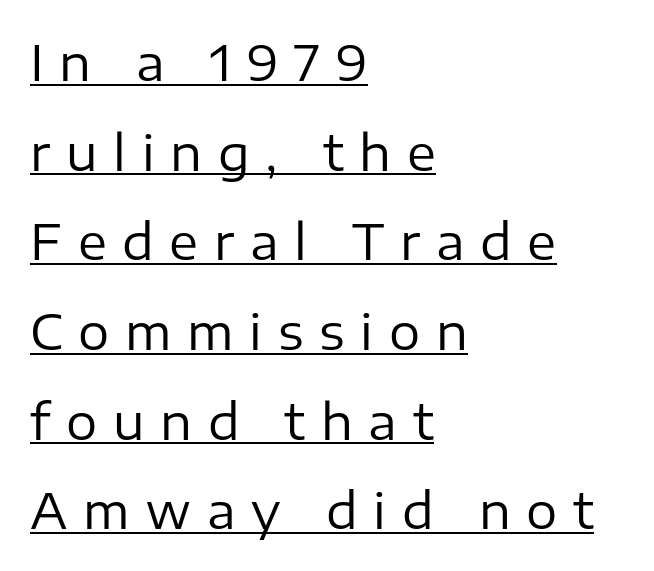
The image shows 49 px regular-weight sans-serif type, upright; set left-aligned, line spacing 1.83x, unusually wide letter spacing (+0.32 em), underlined; low stroke contrast and a medium x-height.
